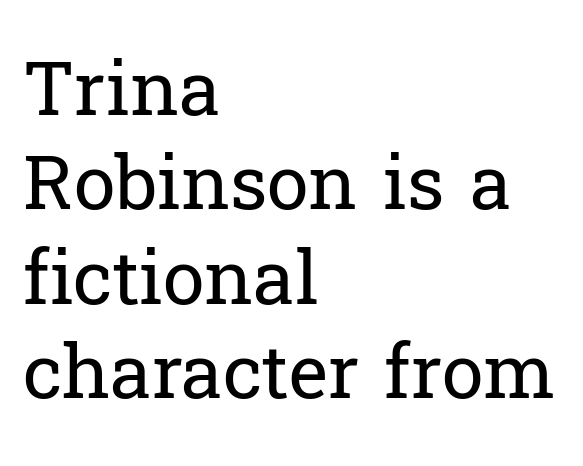
The image shows 75 px regular-weight serif type, upright; set left-aligned, normal line spacing (1.26x), normal letter spacing, not underlined; low stroke contrast and a medium x-height.
